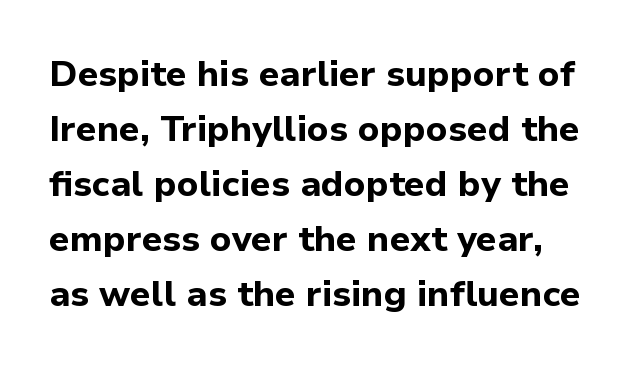
Q: Is the text bold? A: Yes.
Q: Is the text italic (slanted)? A: No, it is upright.
Q: Is the typeface a serif or a sans-serif typeface? A: Sans-serif.
Q: Is the text underlined? A: No.
Q: Is the spacing between letters normal or unusually wide? A: Normal.
Q: Is the spacing between lines tight, normal or loose? A: Normal.
Q: Width (condensed, normal, or wide)? A: Normal.
Q: Stroke contrast? A: Low.
Q: x-height? A: Medium.
Q: Monospaced? A: No.
